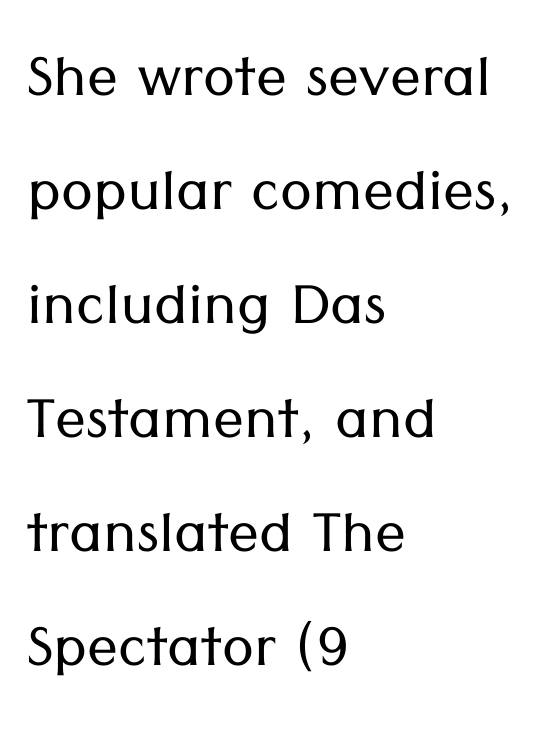
Check under the words: just untouched page. Regarding leading, the lines here are spaced in the standard way. This sample is left-justified, so line endings fall wherever the words run out. The lettering stays uniformly vertical, giving the passage a roman look.
